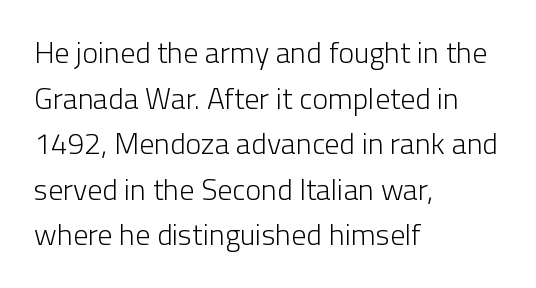
{"serif": "no", "italic": "no", "bold": "no", "weight": "light", "width": "normal", "stroke_contrast": "low", "x_height": "medium", "monospaced": "no", "underline": "no", "align": "left", "line_spacing": "normal", "line_spacing_ratio": 1.52, "letter_spacing": "normal", "letter_spacing_em": 0.0, "glyph_px": 30}
